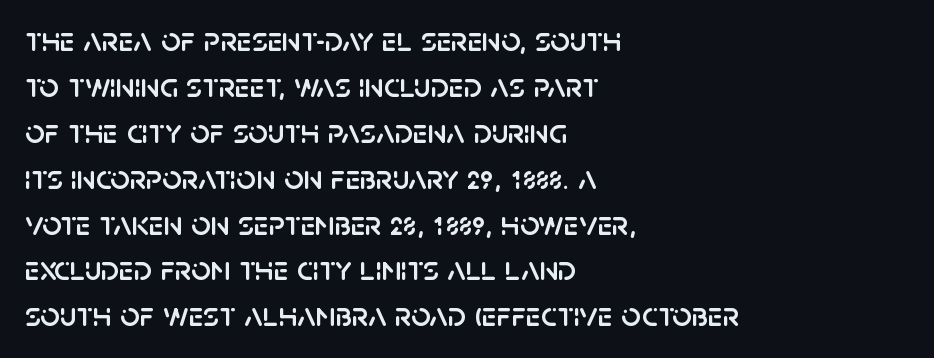
Q: Is the text italic (slanted)? A: No, it is upright.
Q: Is the typeface a serif or a sans-serif typeface? A: Sans-serif.
Q: Is the text underlined? A: No.
Q: How is the paragraph aligned? A: Left-aligned.
Q: Is the spacing between letters normal or unusually wide? A: Normal.
Q: Is the spacing between lines tight, normal or loose? A: Normal.
Q: Width (condensed, normal, or wide)? A: Normal.
Q: Stroke contrast? A: Low.
Q: x-height? A: Large.
Q: Monospaced? A: No.
